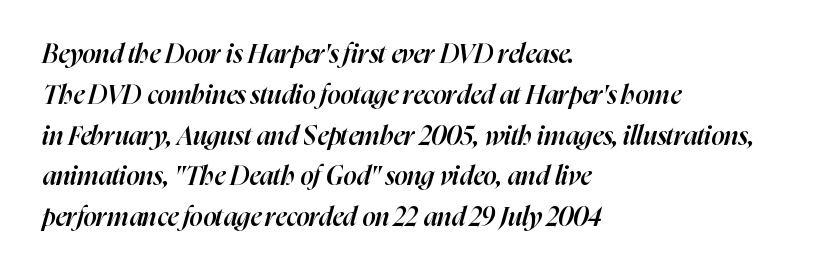
{"italic": "yes", "lean": "right", "slant_degrees": 16, "bold": "semi", "underline": "no", "align": "left", "line_spacing": "normal", "line_spacing_ratio": 1.57, "letter_spacing": "normal", "letter_spacing_em": 0.0, "glyph_px": 26}
